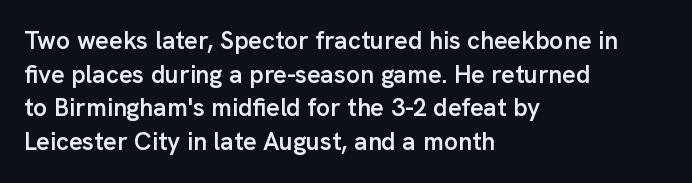
Is there any slant? The stems are plumb. Only glyphs here, with clear space below each row. A fair bit of extra ink — the face is semibold, not bold. Honestly, the row spacing looks completely unremarkable. These lines stack with their left ends in a neat column.
